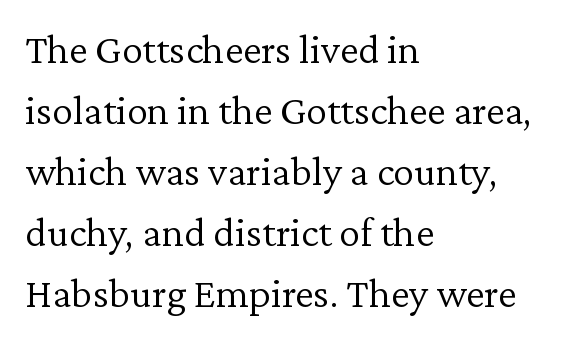
Is this a sans? No — the strokes have serifs. Is the stroke heavy? The answer is a plain regular-or-lighter. A student would call this left alignment; a typographer would say flush left, rag right. The foot of each line stays bare and open. Ascenders rise straight up at ninety degrees.
